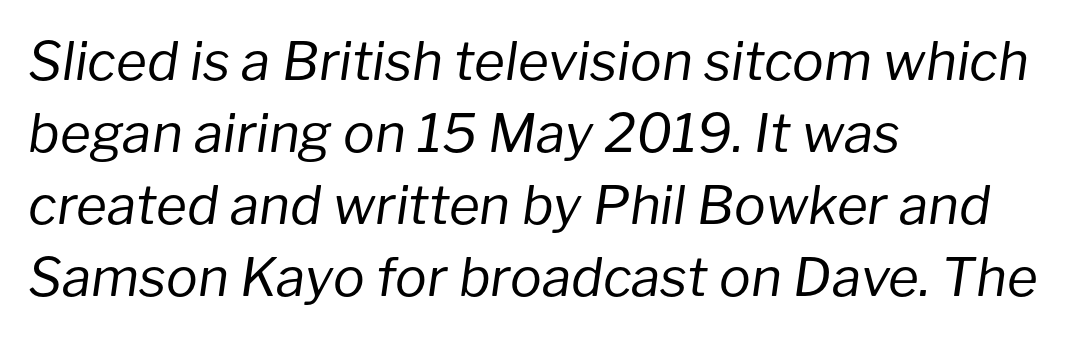
The line texture is even and compact thanks to regular tracking. The typesetting does not lean heavy: it is not bold. A classic flush-left, rag-right setting is used for this passage. Observe the lean: these are italic letterforms.
